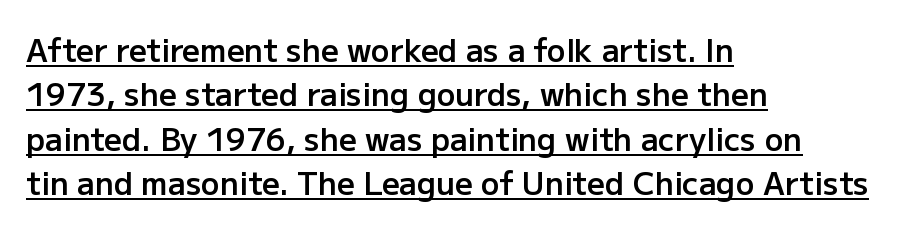
Does the leading feel generous? No, just average. Does the weight exceed regular? Yes, but only to semibold. This sample uses a sans-serif face. The face used here is proportionally spaced, like ordinary book or web type. Horizontally, the lines are justified to the leading edge only.
